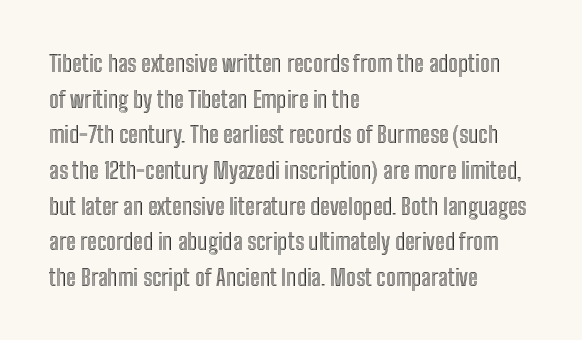
The image shows 23 px text type, upright; set left-aligned, normal line spacing (1.55x), normal letter spacing, not underlined.
